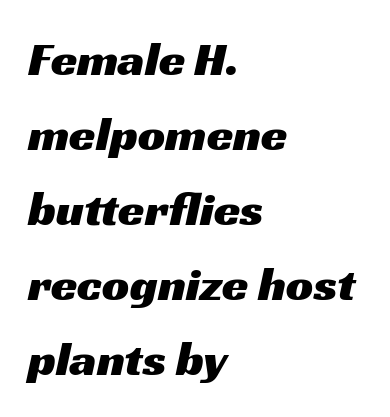
Students, note that the glyphs here touch the page at normal intervals. Reading down the block, your eye returns to a fixed left position each line. Each row of text sits above clean, open space. What kind of face is this? One without serifs — a sans.
